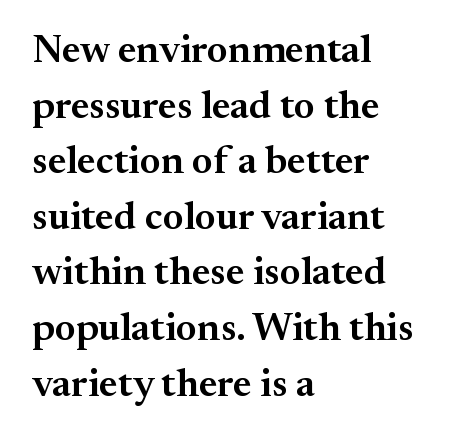
Q: Is the text bold? A: Semi-bold.
Q: Is the text italic (slanted)? A: No, it is upright.
Q: Is the typeface a serif or a sans-serif typeface? A: Serif.
Q: Is the text underlined? A: No.
Q: How is the paragraph aligned? A: Left-aligned.
Q: Is the spacing between letters normal or unusually wide? A: Normal.
Q: Is the spacing between lines tight, normal or loose? A: Normal.
Q: Width (condensed, normal, or wide)? A: Normal.
Q: Stroke contrast? A: Medium.
Q: x-height? A: Small.
Q: Monospaced? A: No.
